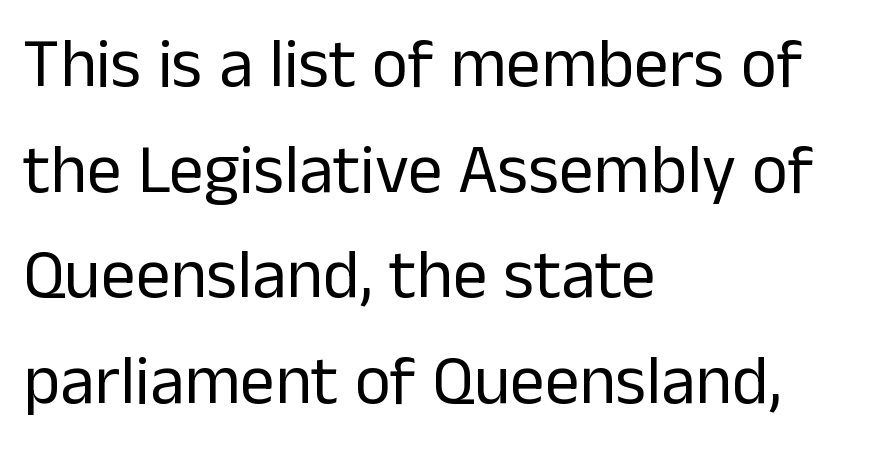
Q: Is the text bold? A: No.
Q: Is the text italic (slanted)? A: No, it is upright.
Q: Is the typeface a serif or a sans-serif typeface? A: Sans-serif.
Q: Is the text underlined? A: No.
Q: How is the paragraph aligned? A: Left-aligned.
Q: Is the spacing between letters normal or unusually wide? A: Normal.
Q: Is the spacing between lines tight, normal or loose? A: Normal.
Q: Width (condensed, normal, or wide)? A: Normal.
Q: Stroke contrast? A: Low.
Q: x-height? A: Medium.
Q: Monospaced? A: No.
